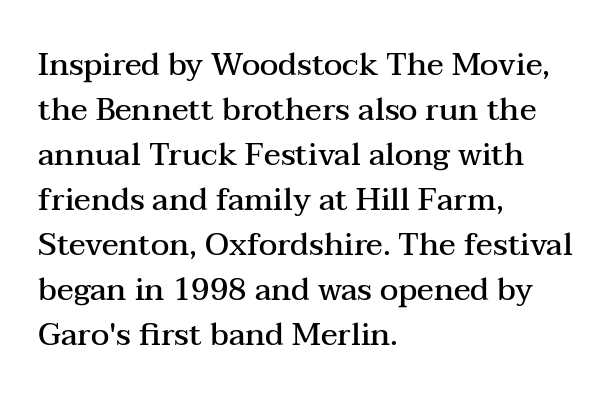
Weight: semibold (demi). Italic: no, the glyphs are upright roman. Casual observation: everything's shoved over to the left. Regarding serifs, this sample has them. In terms of letterspacing, this is plain default setting. Letters rest on an invisible, unmarked baseline.
